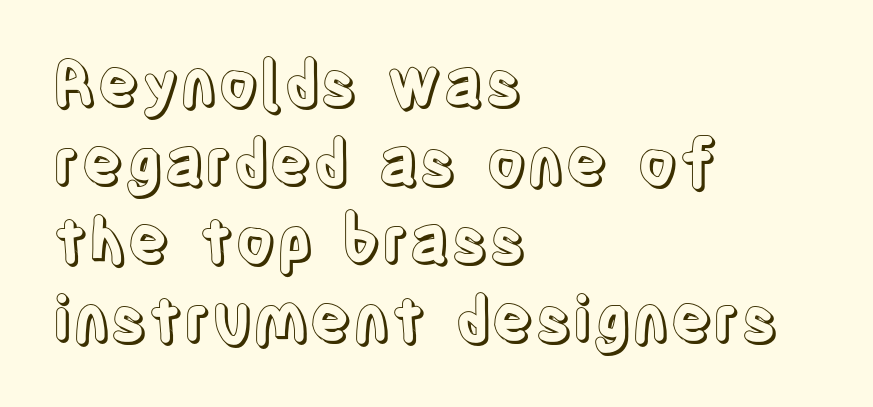
The lines sit at an ordinary, default distance from one another. Words float on clear page, feet unadorned. There is no visible air inserted between adjacent glyphs. Ascenders rise straight up at ninety degrees. The letters advance in unequal steps, a hallmark of proportional type.
